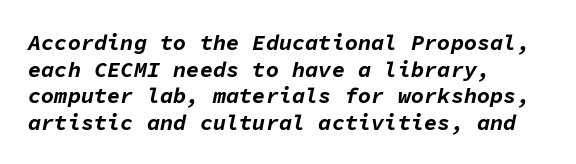
{"italic": "yes", "lean": "right", "slant_degrees": 11, "bold": "yes", "underline": "no", "align": "left", "line_spacing_ratio": 1.21, "letter_spacing": "normal", "letter_spacing_em": 0.0, "glyph_px": 22}
